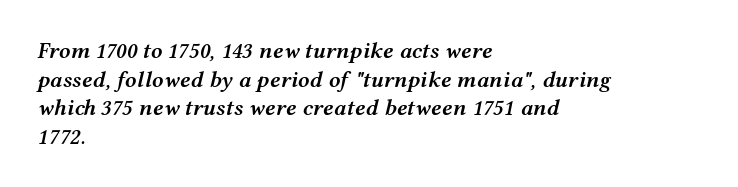
The image shows 23 px text type, italic (leaning right); set left-aligned, line spacing 1.24x, normal letter spacing, not underlined.
